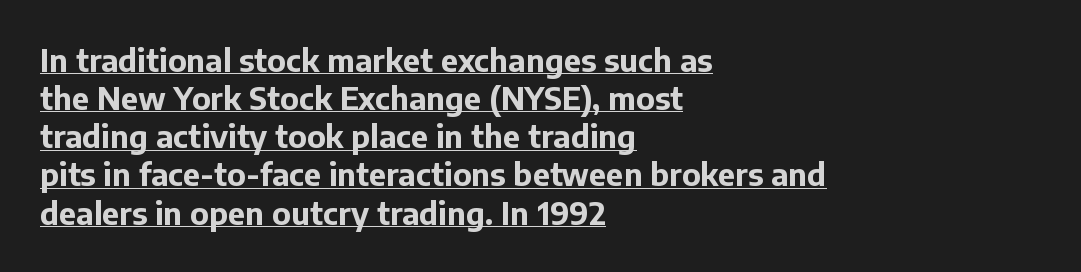
{"serif": "no", "italic": "no", "bold": "yes", "weight": "bold", "width": "normal", "stroke_contrast": "low", "x_height": "medium", "monospaced": "no", "underline": "yes", "align": "left", "line_spacing_ratio": 1.23, "letter_spacing": "normal", "letter_spacing_em": 0.0, "glyph_px": 31}
